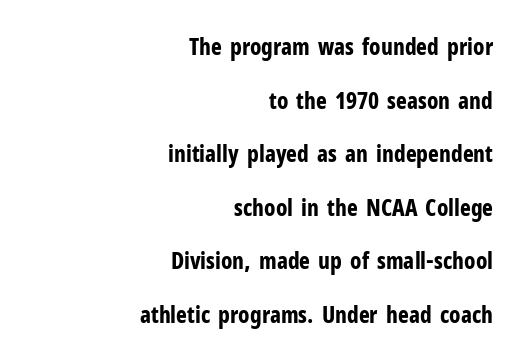
Between one letter and the next there's only the usual sliver of space. The block of text is sparse from top to bottom, with ample space between rows. The rendering anchors every line to the right-hand side. Heft: maximum for text — a bold. Posture: straight, roman, zero tilt.
